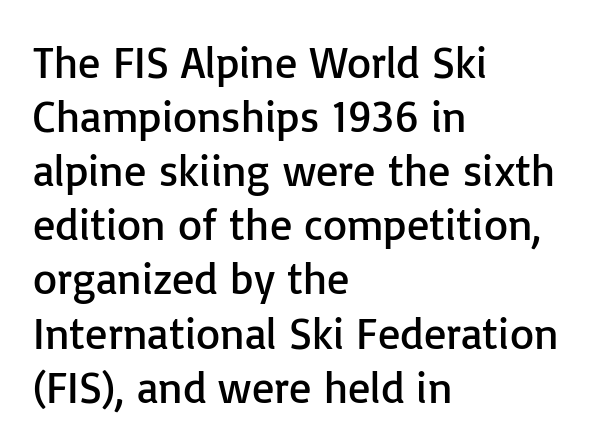
Caption: multi-line text, flush left, ragged right. The rendering uses natural spacing where letterforms have individual widths. Every character sits straight up, as roman type does. Rule under the text: the space is simply empty. Check where the strokes stop: nothing finishes them off — pure sans.
